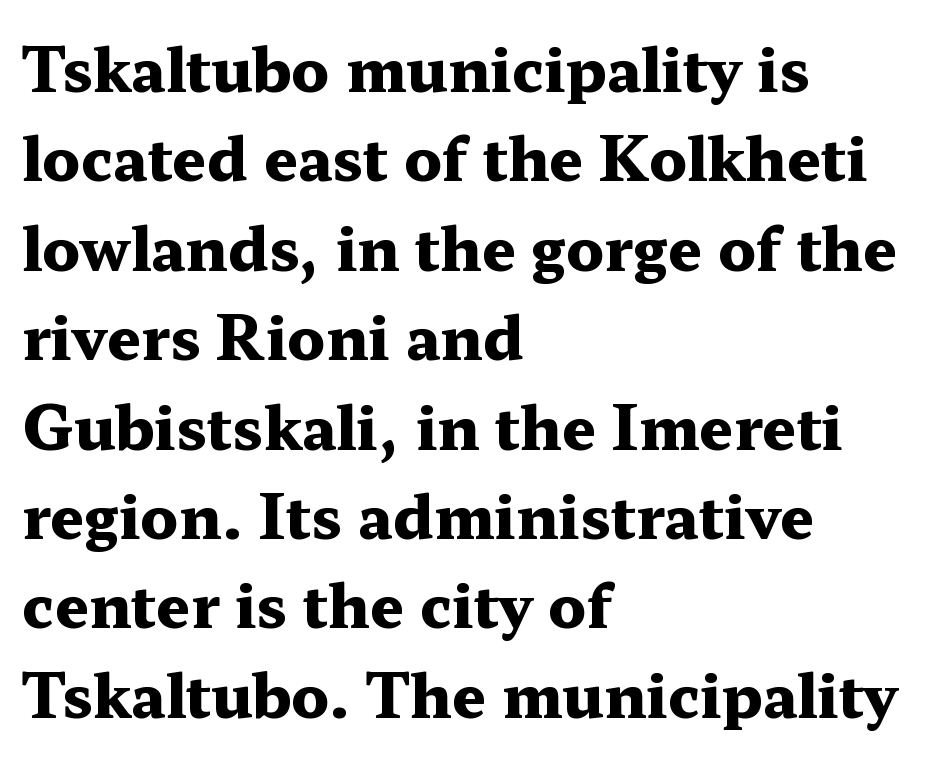
Q: Is the text bold? A: Yes.
Q: Is the text italic (slanted)? A: No, it is upright.
Q: Is the typeface a serif or a sans-serif typeface? A: Serif.
Q: Is the text underlined? A: No.
Q: How is the paragraph aligned? A: Left-aligned.
Q: Is the spacing between letters normal or unusually wide? A: Normal.
Q: Is the spacing between lines tight, normal or loose? A: Normal.
Q: Width (condensed, normal, or wide)? A: Wide.
Q: Stroke contrast? A: Medium.
Q: x-height? A: Medium.
Q: Monospaced? A: No.
